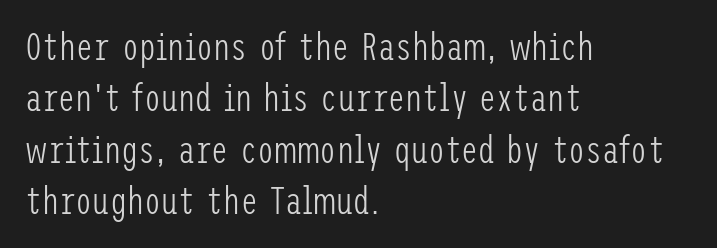
The image shows 38 px light, condensed sans-serif type, upright; set left-aligned, normal line spacing (1.35x), normal letter spacing, not underlined; low stroke contrast and a medium x-height.
